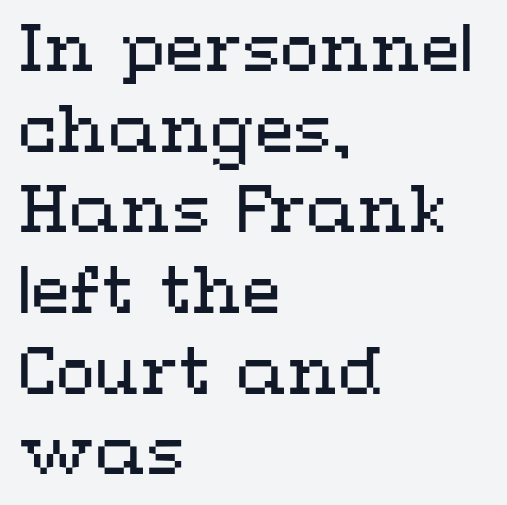
Each line starts at the same left margin while the right side varies. Leading: standard. This sample uses plain, unmodified letter spacing. Unlike italic type, these characters show no tilt at all.
